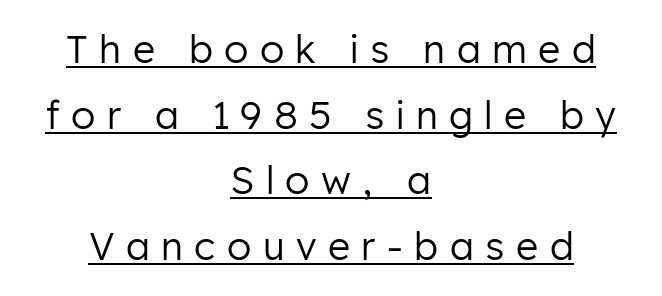
The image shows 38 px regular-weight sans-serif type, upright; set centered, line spacing 1.73x, unusually wide letter spacing (+0.3 em), underlined; low stroke contrast and a medium x-height.
